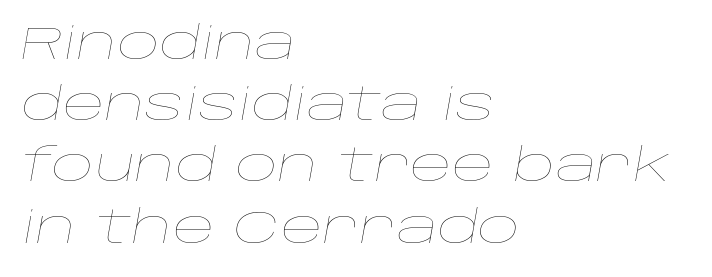
Q: Is the text bold? A: No.
Q: Is the text italic (slanted)? A: Yes, it leans right by about 10 degrees.
Q: Is the text underlined? A: No.
Q: How is the paragraph aligned? A: Left-aligned.
Q: Is the spacing between letters normal or unusually wide? A: Normal.
Q: Is the spacing between lines tight, normal or loose? A: Normal.
Q: Width (condensed, normal, or wide)? A: Wide.
Q: Stroke contrast? A: Low.
Q: x-height? A: Large.
Q: Monospaced? A: No.
